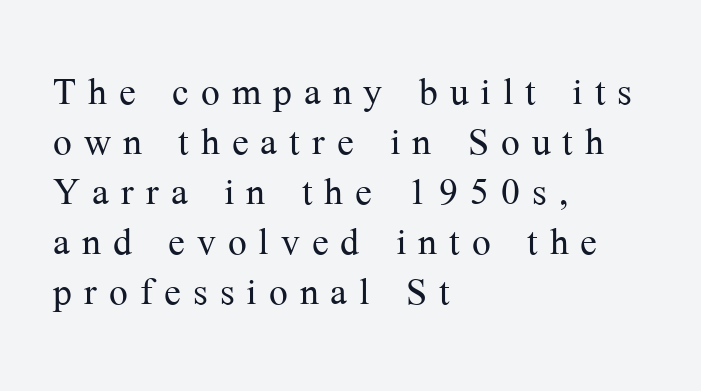
The tracking reads as deliberately expanded to a designer's eye. Posture: vertical. Are there feet on the stems? There are — it's a serif. The passage shown is typed in a proportional face where columns would drift. No letter is thick-stroked: the sample isn't bold. Clear beneath every line of the passage.
